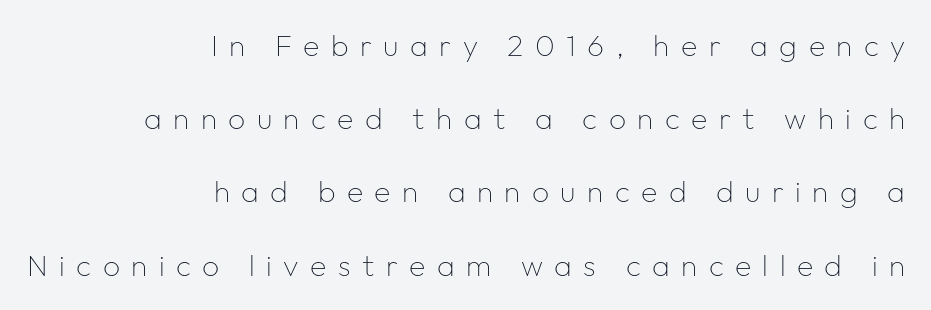
Q: Is the text bold? A: No.
Q: Is the text italic (slanted)? A: No, it is upright.
Q: Is the typeface a serif or a sans-serif typeface? A: Sans-serif.
Q: Is the text underlined? A: No.
Q: How is the paragraph aligned? A: Right-aligned.
Q: Is the spacing between letters normal or unusually wide? A: Unusually wide.
Q: Is the spacing between lines tight, normal or loose? A: Loose.
Q: Width (condensed, normal, or wide)? A: Normal.
Q: Stroke contrast? A: Low.
Q: x-height? A: Medium.
Q: Monospaced? A: No.
